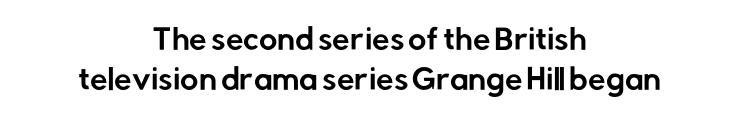
{"serif": "no", "italic": "no", "width": "normal", "stroke_contrast": "low", "x_height": "medium", "monospaced": "no", "underline": "no", "align": "center", "line_spacing": "normal", "line_spacing_ratio": 1.44, "letter_spacing": "normal", "letter_spacing_em": 0.0, "glyph_px": 28}
